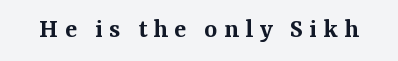
The image shows 28 px semibold serif type, upright; set unusually wide letter spacing (+0.22 em), not underlined; medium stroke contrast and a medium x-height.
